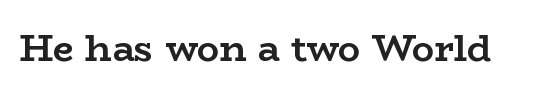
The image shows 37 px semibold, wide serif type, upright; set normal letter spacing, not underlined; low stroke contrast and a medium x-height.
